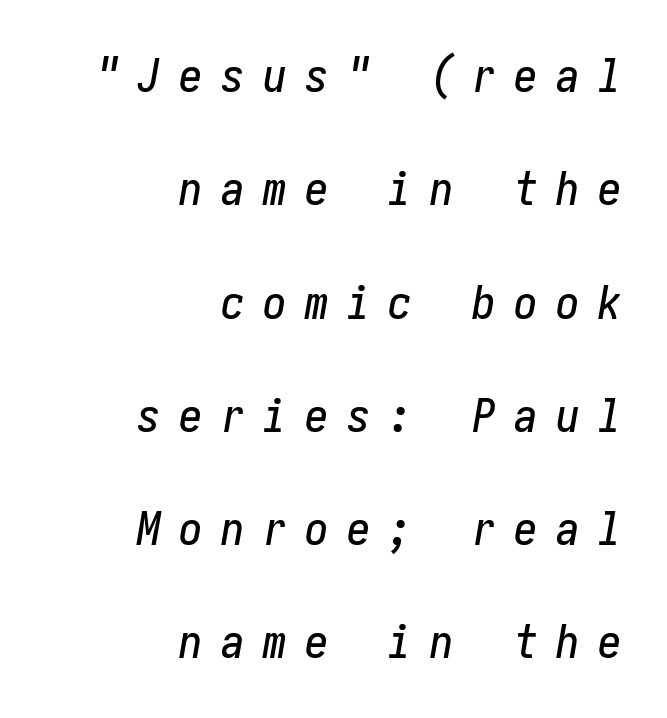
{"italic": "yes", "lean": "right", "slant_degrees": 10, "width": "condensed", "stroke_contrast": "low", "x_height": "medium", "underline": "no", "align": "right", "line_spacing": "loose", "line_spacing_ratio": 2.41, "letter_spacing": "wide", "letter_spacing_em": 0.39, "glyph_px": 47}
